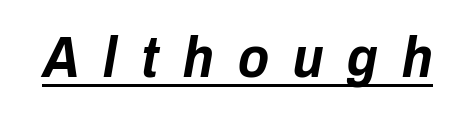
The passage shown is underscored from start to finish. The letters advance in unequal steps, a hallmark of proportional type. The typesetting leans heavy: a genuine bold. Each word looks stretched out because of the extra space between its letters.
